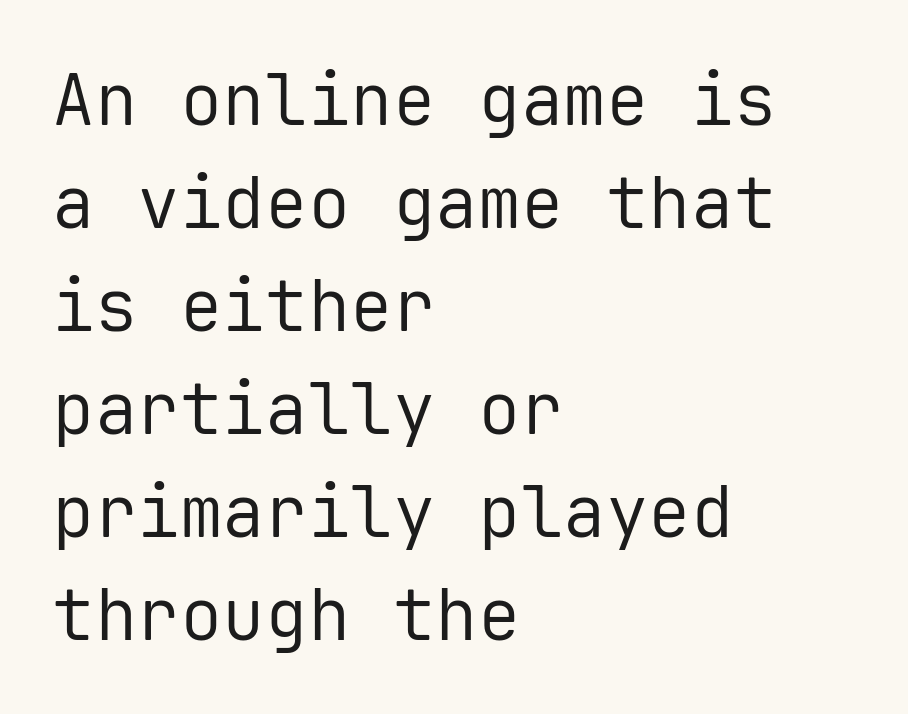
Q: Is the text bold? A: No.
Q: Is the text italic (slanted)? A: No, it is upright.
Q: Is the typeface a serif or a sans-serif typeface? A: Sans-serif.
Q: Is the text underlined? A: No.
Q: How is the paragraph aligned? A: Left-aligned.
Q: Is the spacing between letters normal or unusually wide? A: Normal.
Q: Is the spacing between lines tight, normal or loose? A: Normal.
Q: Width (condensed, normal, or wide)? A: Normal.
Q: Stroke contrast? A: Low.
Q: x-height? A: Medium.
Q: Monospaced? A: Yes.
